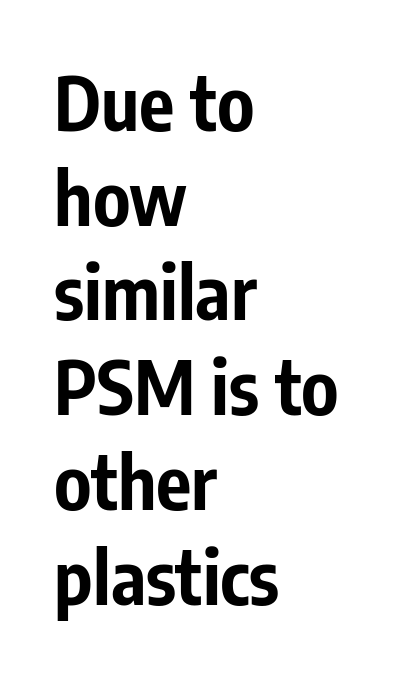
Q: Is the text bold? A: Yes.
Q: Is the text italic (slanted)? A: No, it is upright.
Q: Is the typeface a serif or a sans-serif typeface? A: Sans-serif.
Q: Is the text underlined? A: No.
Q: How is the paragraph aligned? A: Left-aligned.
Q: Is the spacing between letters normal or unusually wide? A: Normal.
Q: Is the spacing between lines tight, normal or loose? A: Normal.
Q: Width (condensed, normal, or wide)? A: Condensed.
Q: Stroke contrast? A: Low.
Q: x-height? A: Medium.
Q: Monospaced? A: No.
